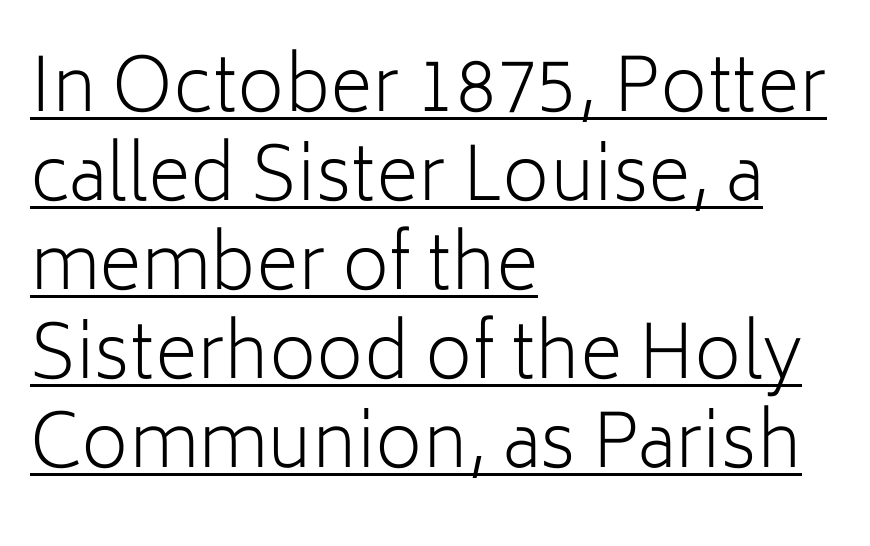
Q: Is the text bold? A: No.
Q: Is the text italic (slanted)? A: No, it is upright.
Q: Is the typeface a serif or a sans-serif typeface? A: Sans-serif.
Q: Is the text underlined? A: Yes.
Q: How is the paragraph aligned? A: Left-aligned.
Q: Is the spacing between letters normal or unusually wide? A: Normal.
Q: Width (condensed, normal, or wide)? A: Normal.
Q: Stroke contrast? A: Low.
Q: x-height? A: Medium.
Q: Monospaced? A: No.
